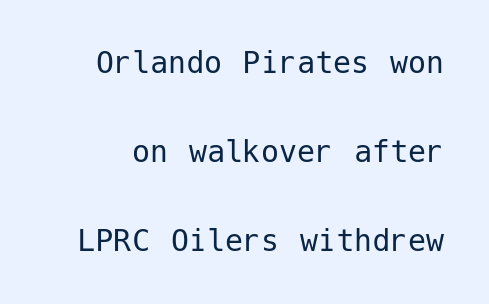
{"serif": "no", "italic": "no", "bold": "no", "weight": "regular", "width": "normal", "stroke_contrast": "low", "x_height": "medium", "underline": "no", "line_spacing": "loose", "line_spacing_ratio": 2.47, "letter_spacing": "normal", "letter_spacing_em": 0.0, "glyph_px": 36}
